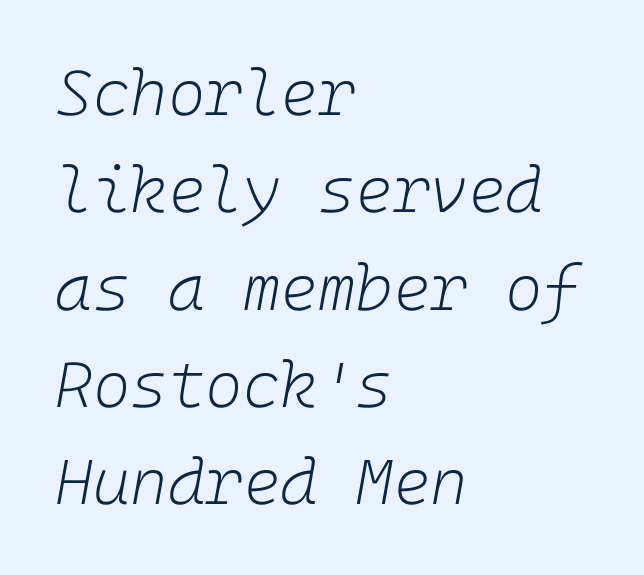
{"italic": "yes", "lean": "right", "slant_degrees": 10, "bold": "no", "weight": "light", "width": "normal", "stroke_contrast": "low", "x_height": "medium", "underline": "no", "align": "left", "line_spacing": "normal", "line_spacing_ratio": 1.52, "letter_spacing": "normal", "letter_spacing_em": 0.0, "glyph_px": 64}
